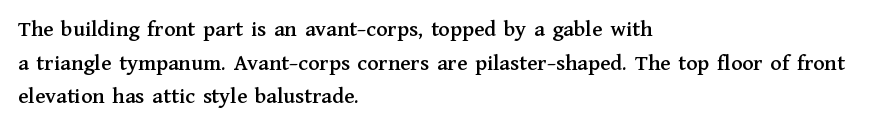
The image shows 23 px text type, upright; set left-aligned, normal line spacing (1.46x), normal letter spacing, not underlined.
